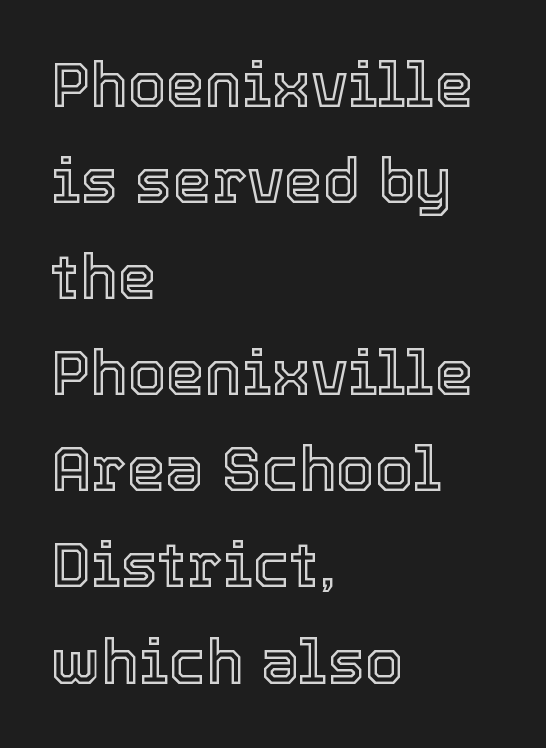
The lettering stays uniformly vertical, giving the passage a roman look. The baseline area is clear. One-word summary of the alignment: left. The line texture is even and compact thanks to regular tracking.
